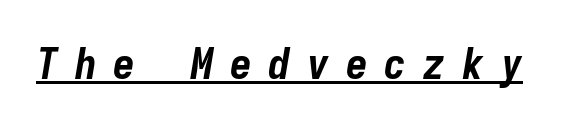
Q: Is the text bold? A: Yes.
Q: Is the text italic (slanted)? A: Yes, it leans right by about 9 degrees.
Q: Is the text underlined? A: Yes.
Q: Is the spacing between letters normal or unusually wide? A: Unusually wide.
Q: Width (condensed, normal, or wide)? A: Condensed.
Q: Stroke contrast? A: Low.
Q: x-height? A: Medium.
Q: Monospaced? A: Yes.
